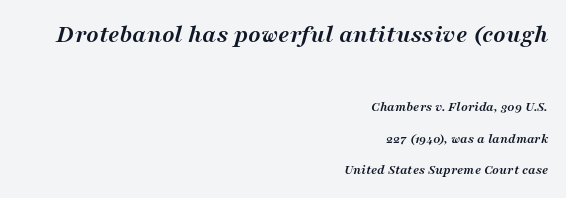
You could call the tracking neutral — neither tight nor loose. If you drew a ruler down the right edge, every line would touch it. A typesetter would call this leading open, well beyond the default. Tall strokes in this sample are angled rather than plumb. Plenty of ink on the page — the face is bold. Check under the words: just untouched page.
